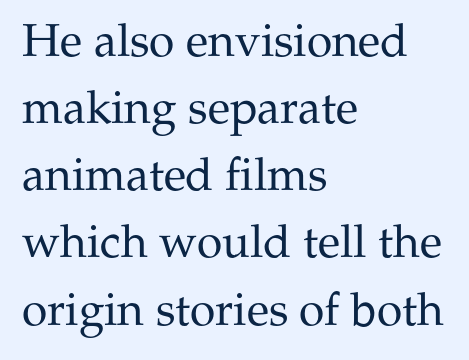
The image shows 46 px regular-weight serif type, upright; set left-aligned, normal line spacing (1.46x), normal letter spacing, not underlined; medium stroke contrast and a medium x-height.
